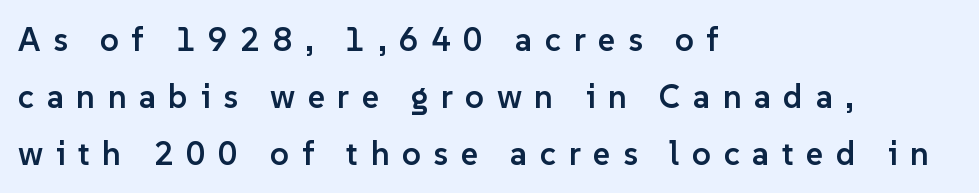
{"serif": "no", "italic": "no", "bold": "semi", "weight": "semibold", "width": "normal", "stroke_contrast": "low", "x_height": "medium", "monospaced": "no", "underline": "no", "align": "left", "line_spacing_ratio": 1.72, "letter_spacing": "wide", "letter_spacing_em": 0.38, "glyph_px": 33}
